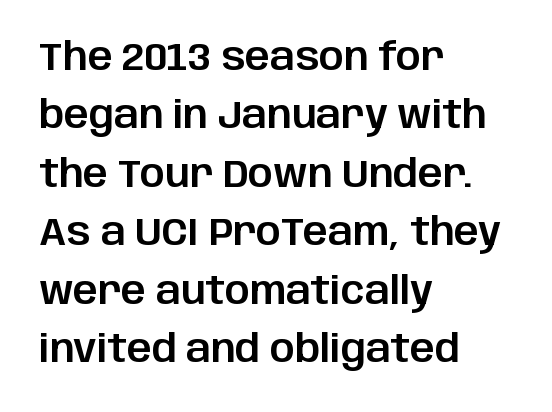
No feet cap the strokes, marking this as sans-serif type. Honestly, the letter spacing is just normal — you wouldn't notice it. A roman cut, with each character standing at attention. Each letter keeps its own natural width here, so spacing adapts to shape. Has an underline been added? It has not. The leading is moderate, giving the passage an even texture.
